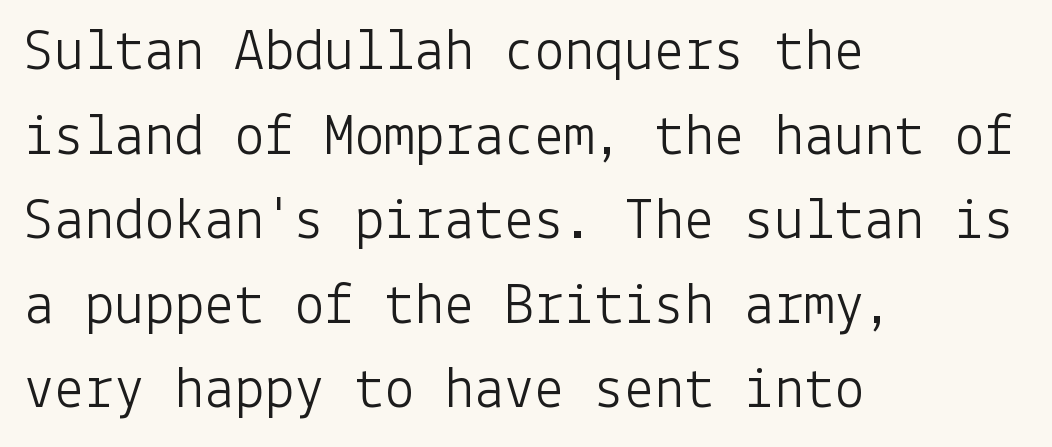
The image shows 60 px light sans-serif type, upright; set left-aligned, normal line spacing (1.41x), normal letter spacing, not underlined; low stroke contrast and a medium x-height.
